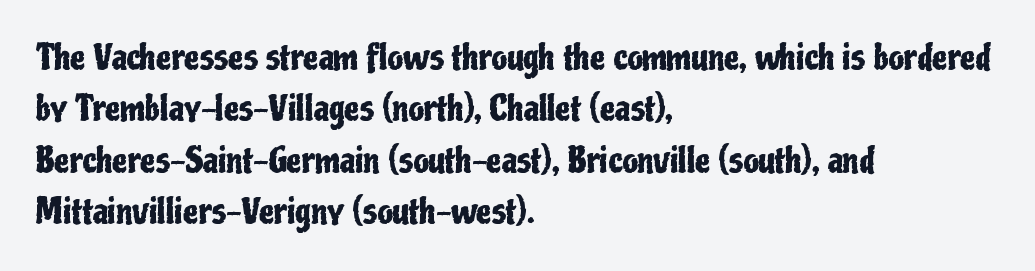
The image shows 34 px condensed sans-serif type, upright; set left-aligned, normal line spacing (1.51x), normal letter spacing, not underlined; low stroke contrast and a medium x-height.
